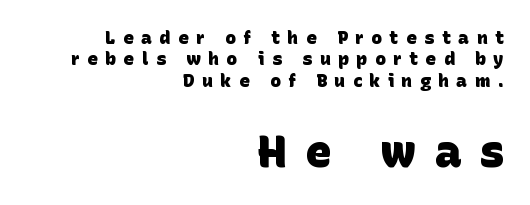
Block two is the big one; block one sits smaller above it. In terms of letterspacing, this is a distinctly airy, spread setting. Typographic density is high because the face is bold. A typesetter would call this proportional, since set widths differ per character. No feet cap the strokes, marking this as sans-serif type.
